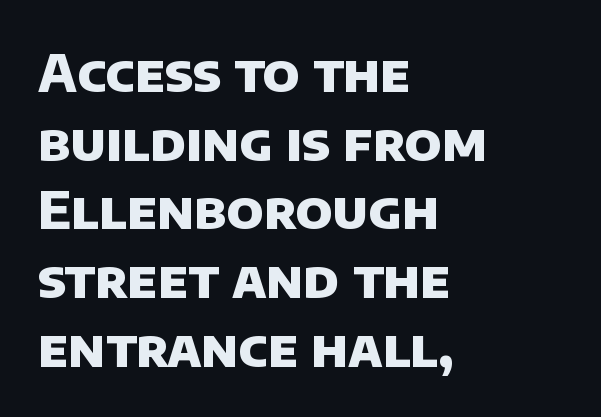
The strip under each line holds only bare page. The text block is weighted toward the left margin, trailing off unevenly rightward. This block has exactly the height ordinary leading produces. Heavy, bold letterforms.
